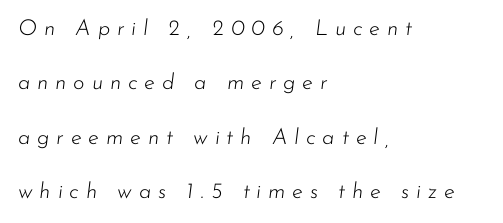
Q: Is the text bold? A: No.
Q: Is the text italic (slanted)? A: Yes, it leans right by about 7 degrees.
Q: Is the text underlined? A: No.
Q: How is the paragraph aligned? A: Left-aligned.
Q: Is the spacing between letters normal or unusually wide? A: Unusually wide.
Q: Is the spacing between lines tight, normal or loose? A: Loose.
